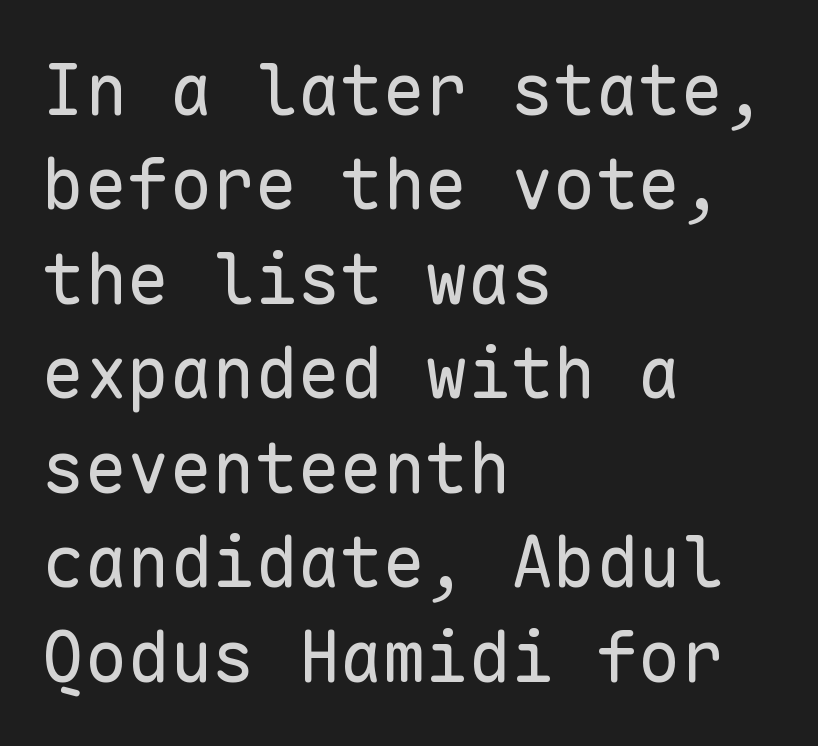
The image shows 71 px regular-weight sans-serif type, upright, monospaced; set left-aligned, normal line spacing (1.33x), normal letter spacing, not underlined; low stroke contrast and a medium x-height.
